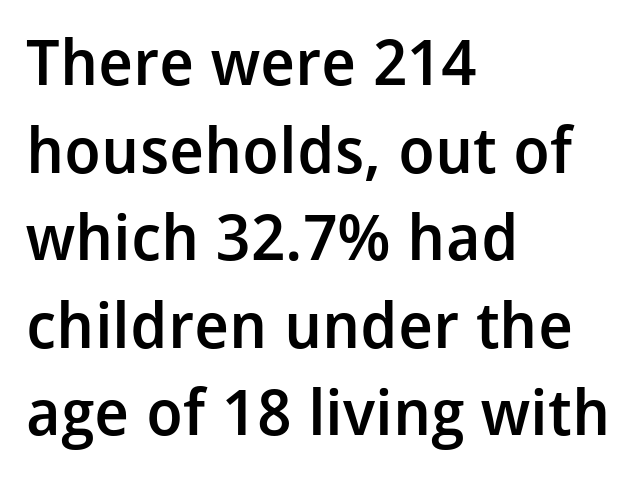
Q: Is the text bold? A: Semi-bold.
Q: Is the text italic (slanted)? A: No, it is upright.
Q: Is the typeface a serif or a sans-serif typeface? A: Sans-serif.
Q: Is the text underlined? A: No.
Q: How is the paragraph aligned? A: Left-aligned.
Q: Is the spacing between letters normal or unusually wide? A: Normal.
Q: Is the spacing between lines tight, normal or loose? A: Normal.
Q: Width (condensed, normal, or wide)? A: Normal.
Q: Stroke contrast? A: Low.
Q: x-height? A: Medium.
Q: Monospaced? A: No.
